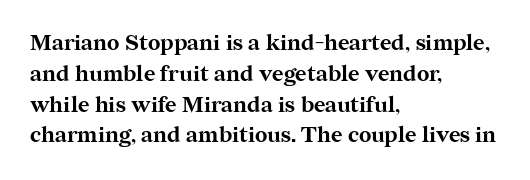
{"italic": "no", "bold": "yes", "underline": "no", "align": "left", "line_spacing": "normal", "line_spacing_ratio": 1.4, "letter_spacing": "normal", "letter_spacing_em": 0.0, "glyph_px": 22}
